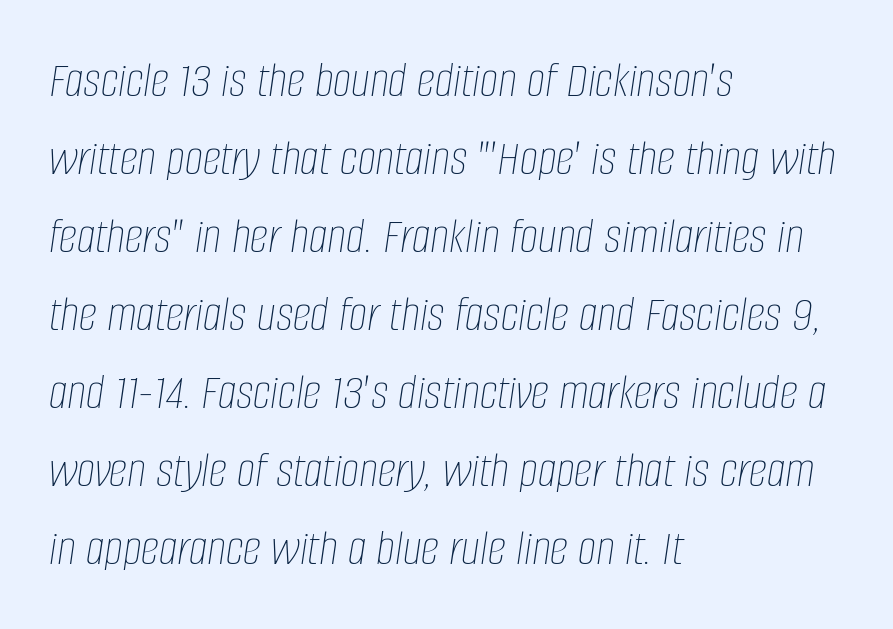
The image shows 52 px thin, condensed type, italic (leaning right); set left-aligned, normal line spacing (1.5x), normal letter spacing, not underlined; low stroke contrast and a large x-height.
